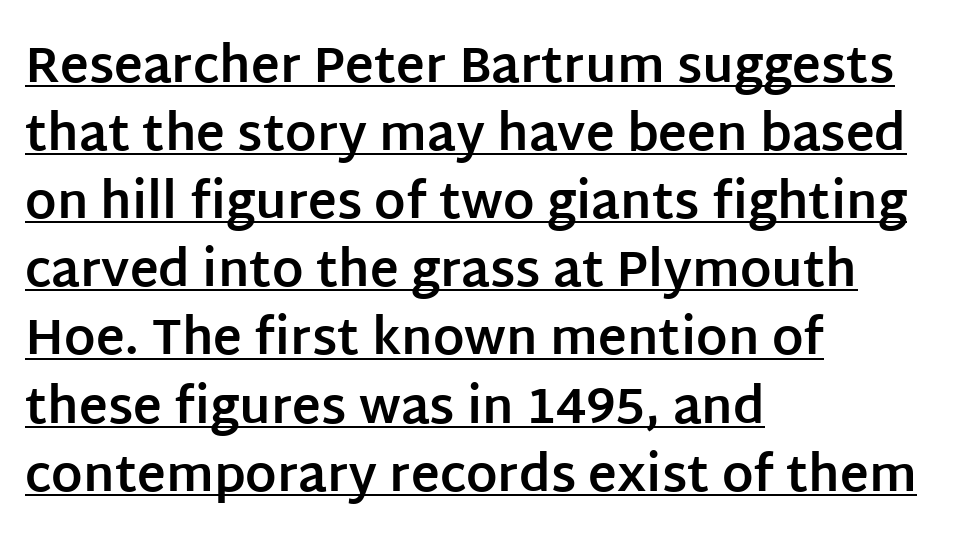
{"serif": "no", "italic": "no", "bold": "yes", "weight": "bold", "width": "normal", "stroke_contrast": "low", "x_height": "large", "monospaced": "no", "underline": "yes", "align": "left", "line_spacing": "normal", "line_spacing_ratio": 1.39, "letter_spacing": "normal", "letter_spacing_em": 0.0, "glyph_px": 49}
